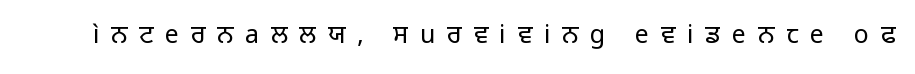
The gaps between neighbouring characters are conspicuously large. These lines were composed using upright roman letters. Weight: not bold — regular or lighter. The passage shown is not underscored anywhere.
